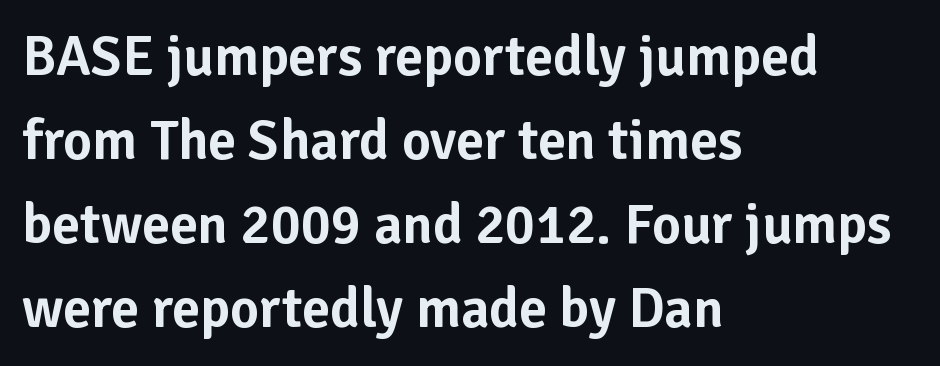
{"serif": "no", "italic": "no", "width": "normal", "stroke_contrast": "low", "x_height": "medium", "monospaced": "no", "underline": "no", "align": "left", "line_spacing": "normal", "line_spacing_ratio": 1.5, "letter_spacing": "normal", "letter_spacing_em": 0.0, "glyph_px": 56}
